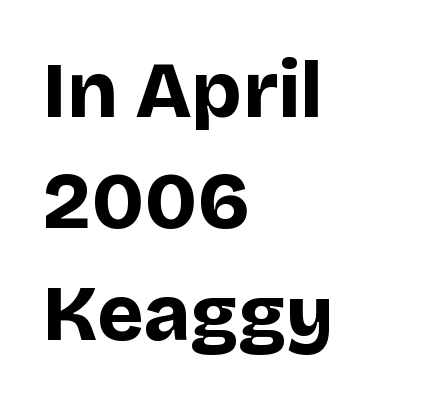
{"serif": "no", "italic": "no", "bold": "yes", "weight": "bold", "width": "normal", "stroke_contrast": "low", "x_height": "large", "monospaced": "no", "underline": "no", "align": "left", "line_spacing": "normal", "line_spacing_ratio": 1.41, "letter_spacing": "normal", "letter_spacing_em": 0.0, "glyph_px": 79}
